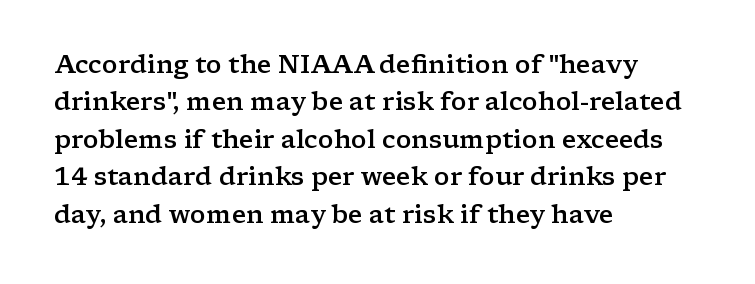
Q: Is the text bold? A: Semi-bold.
Q: Is the text italic (slanted)? A: No, it is upright.
Q: Is the text underlined? A: No.
Q: How is the paragraph aligned? A: Left-aligned.
Q: Is the spacing between letters normal or unusually wide? A: Normal.
Q: Is the spacing between lines tight, normal or loose? A: Normal.
